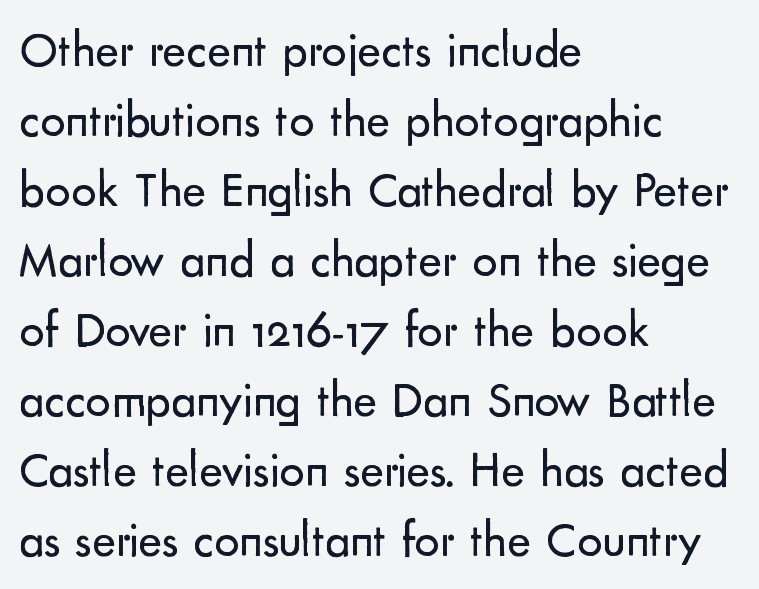
{"serif": "no", "italic": "no", "bold": "no", "weight": "regular", "width": "normal", "stroke_contrast": "low", "x_height": "small", "monospaced": "no", "underline": "no", "align": "left", "line_spacing": "normal", "line_spacing_ratio": 1.4, "letter_spacing": "normal", "letter_spacing_em": 0.0, "glyph_px": 50}
